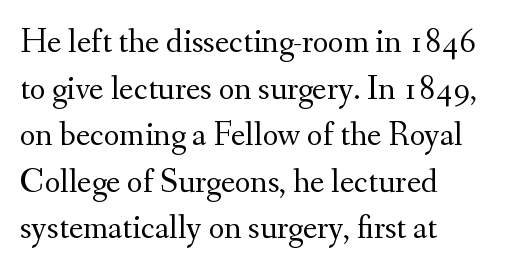
{"serif": "yes", "italic": "no", "bold": "no", "weight": "regular", "width": "normal", "stroke_contrast": "medium", "x_height": "small", "monospaced": "no", "underline": "no", "align": "left", "line_spacing": "normal", "line_spacing_ratio": 1.37, "letter_spacing": "normal", "letter_spacing_em": 0.0, "glyph_px": 34}
